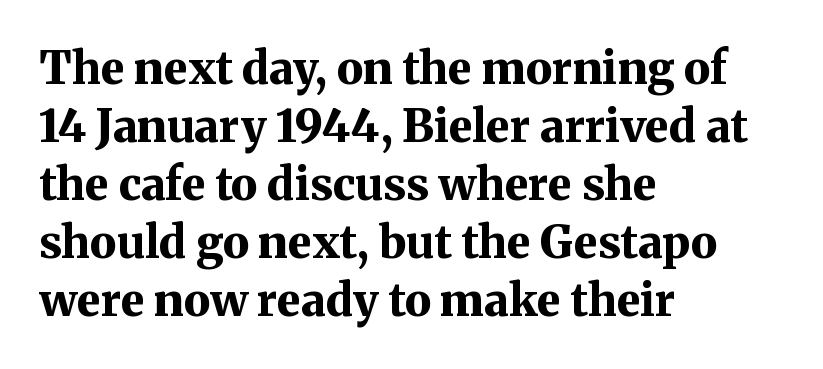
Q: Is the text bold? A: Yes.
Q: Is the text italic (slanted)? A: No, it is upright.
Q: Is the typeface a serif or a sans-serif typeface? A: Serif.
Q: Is the text underlined? A: No.
Q: How is the paragraph aligned? A: Left-aligned.
Q: Is the spacing between letters normal or unusually wide? A: Normal.
Q: Is the spacing between lines tight, normal or loose? A: Normal.
Q: Width (condensed, normal, or wide)? A: Normal.
Q: Stroke contrast? A: Medium.
Q: x-height? A: Medium.
Q: Monospaced? A: No.
